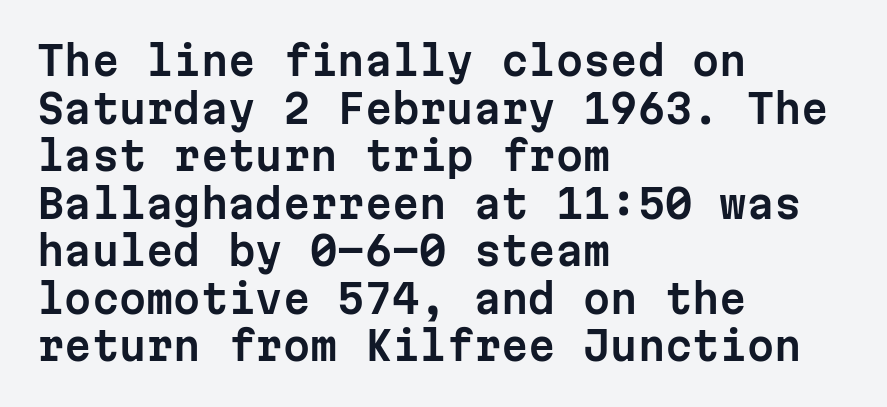
Do the letters lean? They stand straight. Look at the bottom of the vertical strokes: they stop flat, with no serifs. Every row of glyphs begins at an identical x-position on the left. Fixed-width glyphs throughout — classic coding-font behaviour. Tracking here is standard; glyphs follow each other at the usual distance. Quick note: underline off.
